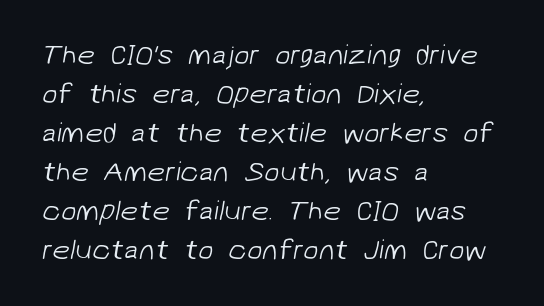
Q: Is the text bold? A: No.
Q: Is the typeface a serif or a sans-serif typeface? A: Sans-serif.
Q: Is the text underlined? A: No.
Q: How is the paragraph aligned? A: Left-aligned.
Q: Is the spacing between letters normal or unusually wide? A: Normal.
Q: Is the spacing between lines tight, normal or loose? A: Normal.
Q: Width (condensed, normal, or wide)? A: Normal.
Q: Stroke contrast? A: Low.
Q: x-height? A: Medium.
Q: Monospaced? A: No.
